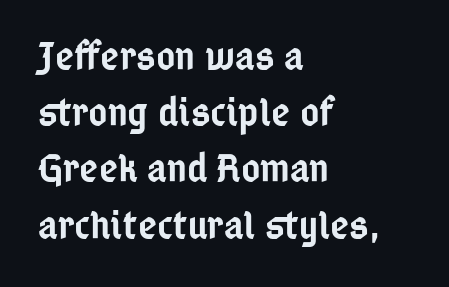
{"serif": "no", "italic": "no", "bold": "semi", "weight": "semibold", "width": "condensed", "stroke_contrast": "low", "x_height": "medium", "monospaced": "no", "underline": "no", "align": "left", "line_spacing": "normal", "line_spacing_ratio": 1.37, "letter_spacing": "normal", "letter_spacing_em": 0.0, "glyph_px": 41}
